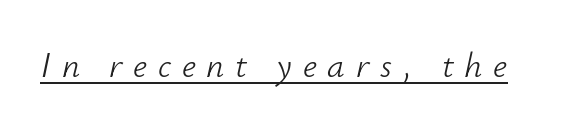
Q: Is the text bold? A: No.
Q: Is the text italic (slanted)? A: Yes, it leans right by about 12 degrees.
Q: Is the text underlined? A: Yes.
Q: Is the spacing between letters normal or unusually wide? A: Unusually wide.
Q: Width (condensed, normal, or wide)? A: Normal.
Q: Stroke contrast? A: Low.
Q: x-height? A: Small.
Q: Monospaced? A: No.
